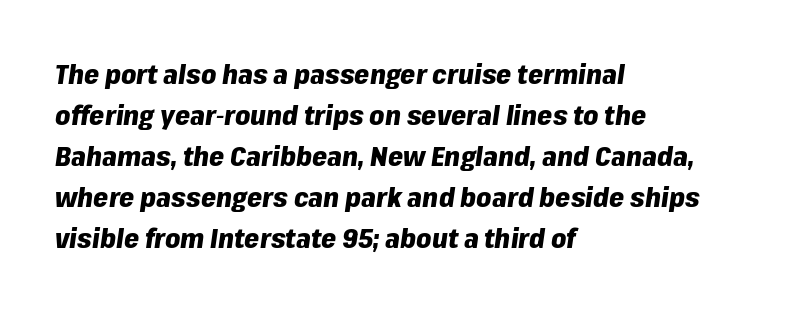
The image shows 27 px bold type, italic (leaning right); set left-aligned, normal line spacing (1.52x), normal letter spacing, not underlined.
